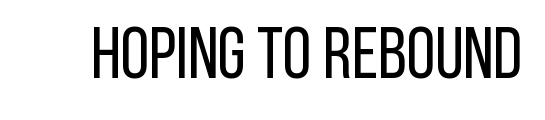
Q: Is the text bold? A: No.
Q: Is the text italic (slanted)? A: No, it is upright.
Q: Is the typeface a serif or a sans-serif typeface? A: Sans-serif.
Q: Is the text underlined? A: No.
Q: Is the spacing between letters normal or unusually wide? A: Normal.
Q: Width (condensed, normal, or wide)? A: Condensed.
Q: Stroke contrast? A: Low.
Q: x-height? A: Large.
Q: Monospaced? A: No.
